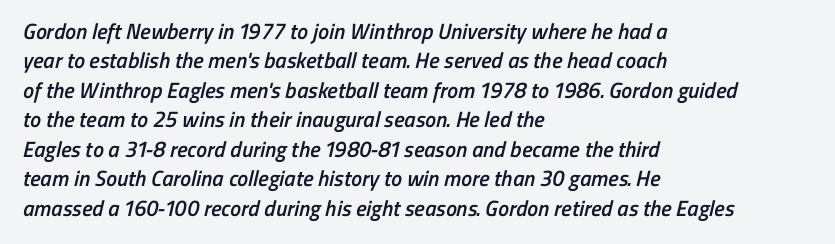
{"bold": "semi", "underline": "no", "align": "left", "line_spacing": "normal", "line_spacing_ratio": 1.34, "letter_spacing": "normal", "letter_spacing_em": 0.0, "glyph_px": 22}
